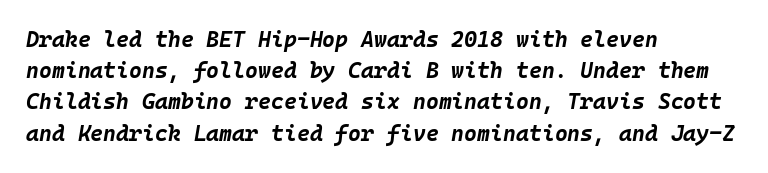
Q: Is the text bold? A: Yes.
Q: Is the text italic (slanted)? A: Yes, it leans right by about 10 degrees.
Q: Is the text underlined? A: No.
Q: How is the paragraph aligned? A: Left-aligned.
Q: Is the spacing between letters normal or unusually wide? A: Normal.
Q: Is the spacing between lines tight, normal or loose? A: Normal.
